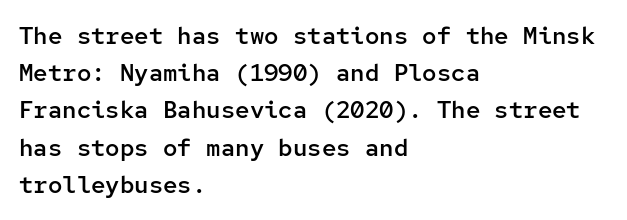
Q: Is the text bold? A: Semi-bold.
Q: Is the text italic (slanted)? A: No, it is upright.
Q: Is the text underlined? A: No.
Q: How is the paragraph aligned? A: Left-aligned.
Q: Is the spacing between letters normal or unusually wide? A: Normal.
Q: Is the spacing between lines tight, normal or loose? A: Normal.
